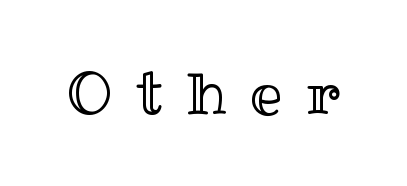
Q: Is the text italic (slanted)? A: No, it is upright.
Q: Is the text underlined? A: No.
Q: Is the spacing between letters normal or unusually wide? A: Unusually wide.
Q: Width (condensed, normal, or wide)? A: Normal.
Q: x-height? A: Medium.
Q: Monospaced? A: No.
